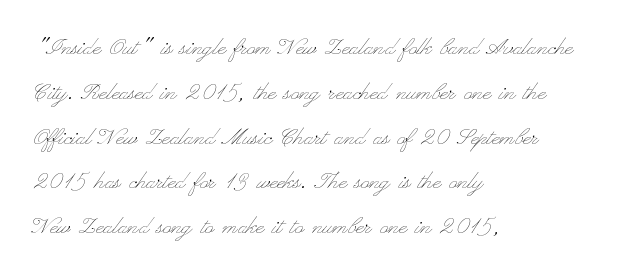
Q: Is the text bold? A: No.
Q: Is the text italic (slanted)? A: Yes.
Q: Is the text underlined? A: No.
Q: How is the paragraph aligned? A: Left-aligned.
Q: Is the spacing between letters normal or unusually wide? A: Normal.
Q: Is the spacing between lines tight, normal or loose? A: Normal.
Q: Width (condensed, normal, or wide)? A: Wide.
Q: Stroke contrast? A: Low.
Q: x-height? A: Small.
Q: Monospaced? A: No.
